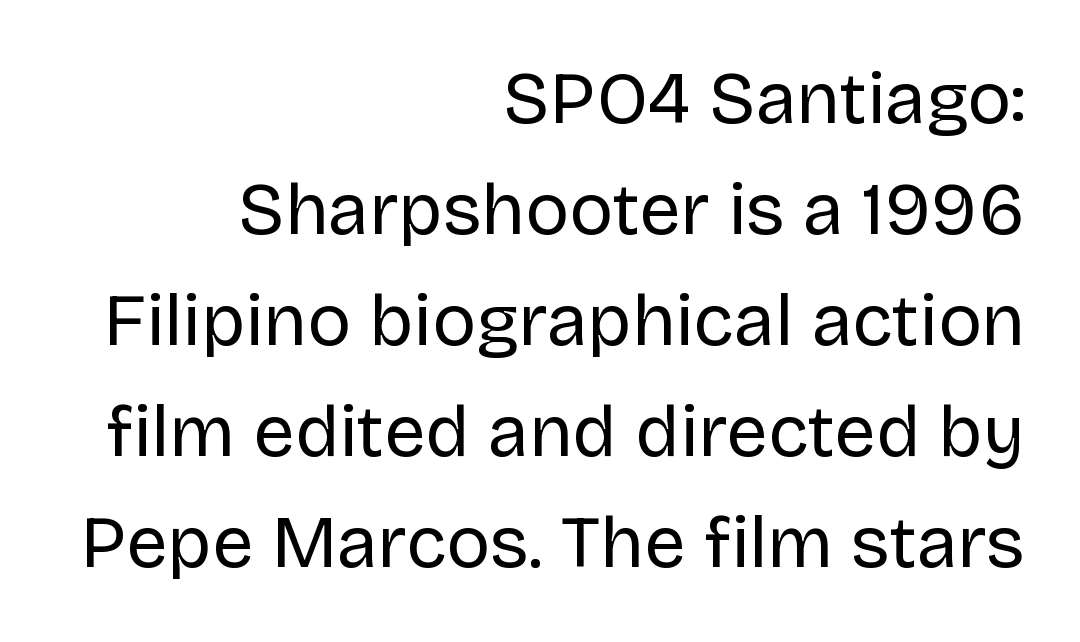
{"serif": "no", "italic": "no", "bold": "no", "weight": "regular", "width": "normal", "stroke_contrast": "low", "x_height": "large", "monospaced": "no", "underline": "no", "align": "right", "line_spacing": "normal", "line_spacing_ratio": 1.52, "letter_spacing": "normal", "letter_spacing_em": 0.0, "glyph_px": 73}
